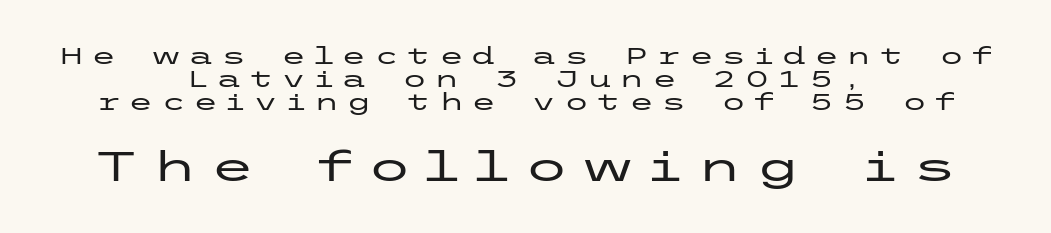
{"serif": "no", "italic": "no", "width": "wide", "stroke_contrast": "low", "x_height": "medium", "underline": "no", "align": "center", "line_spacing": "tight", "line_spacing_ratio": 0.99, "letter_spacing": "wide", "letter_spacing_em": 0.31, "larger_block": "second", "size_ratio": 1.78, "glyph_px": 41}
